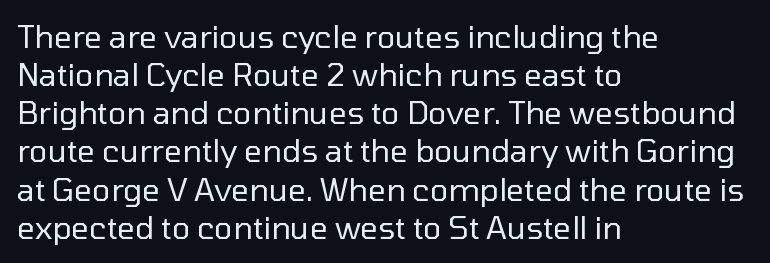
{"serif": "no", "italic": "no", "bold": "no", "weight": "regular", "width": "normal", "stroke_contrast": "low", "x_height": "medium", "monospaced": "no", "underline": "no", "align": "left", "line_spacing_ratio": 1.23, "letter_spacing": "normal", "letter_spacing_em": 0.0, "glyph_px": 31}
